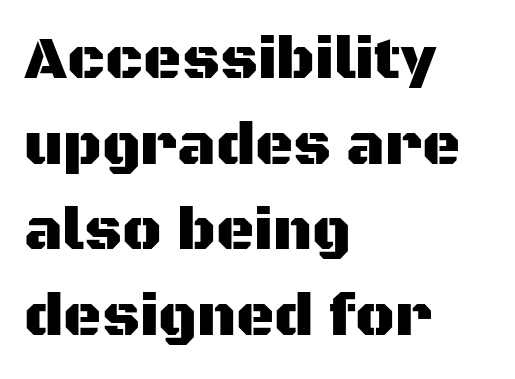
{"serif": "no", "italic": "no", "width": "normal", "stroke_contrast": "medium", "x_height": "large", "monospaced": "no", "underline": "no", "align": "left", "line_spacing": "normal", "line_spacing_ratio": 1.45, "letter_spacing": "normal", "letter_spacing_em": 0.0, "glyph_px": 59}
